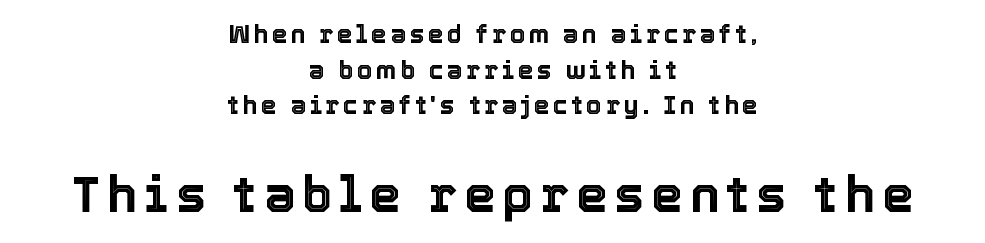
Q: Is the text italic (slanted)? A: No, it is upright.
Q: Is the text underlined? A: No.
Q: How is the paragraph aligned? A: Centered.
Q: Is the spacing between lines tight, normal or loose? A: Normal.
Q: Which block of text is set in a larger size, the first (top) or the second (bottom)? A: The second (bottom) one.
Q: Width (condensed, normal, or wide)? A: Normal.
Q: x-height? A: Medium.
Q: Monospaced? A: No.
